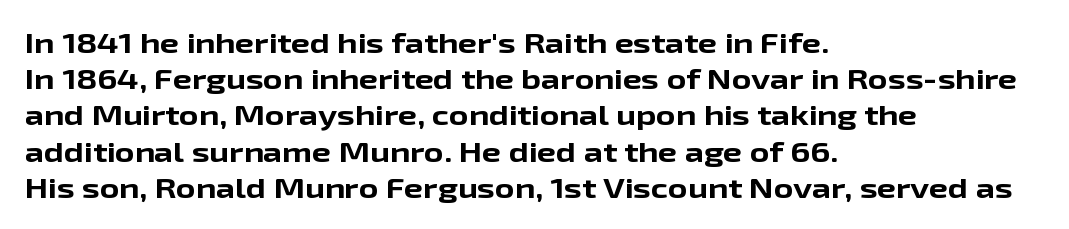
{"italic": "no", "bold": "yes", "underline": "no", "align": "left", "line_spacing": "normal", "line_spacing_ratio": 1.34, "letter_spacing": "normal", "letter_spacing_em": 0.0, "glyph_px": 27}
